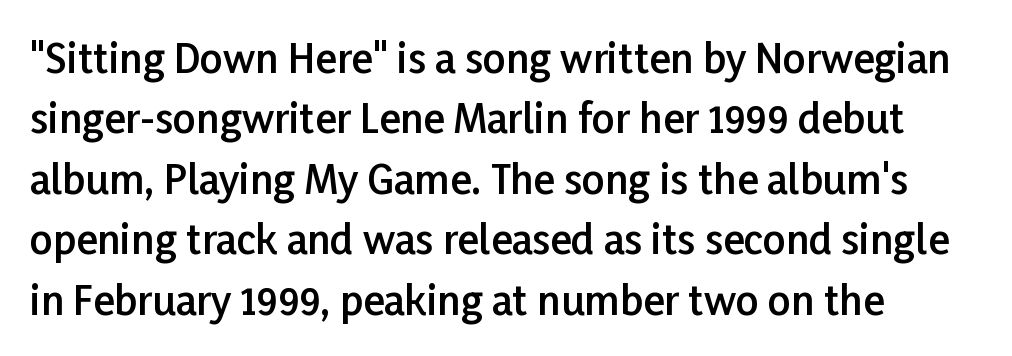
The image shows 40 px semibold sans-serif type, upright; set left-aligned, normal line spacing (1.51x), normal letter spacing, not underlined; low stroke contrast and a medium x-height.
